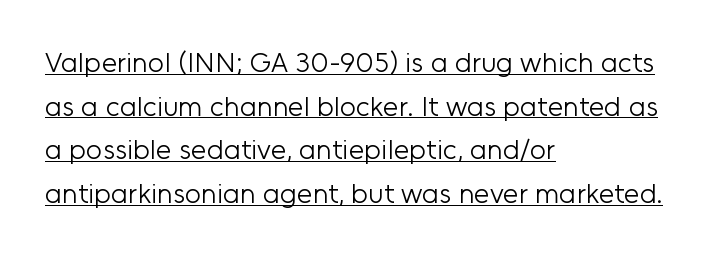
{"serif": "no", "italic": "no", "bold": "no", "weight": "light", "width": "normal", "stroke_contrast": "low", "x_height": "medium", "monospaced": "no", "underline": "yes", "align": "left", "line_spacing": "normal", "line_spacing_ratio": 1.56, "letter_spacing": "normal", "letter_spacing_em": 0.0, "glyph_px": 28}
